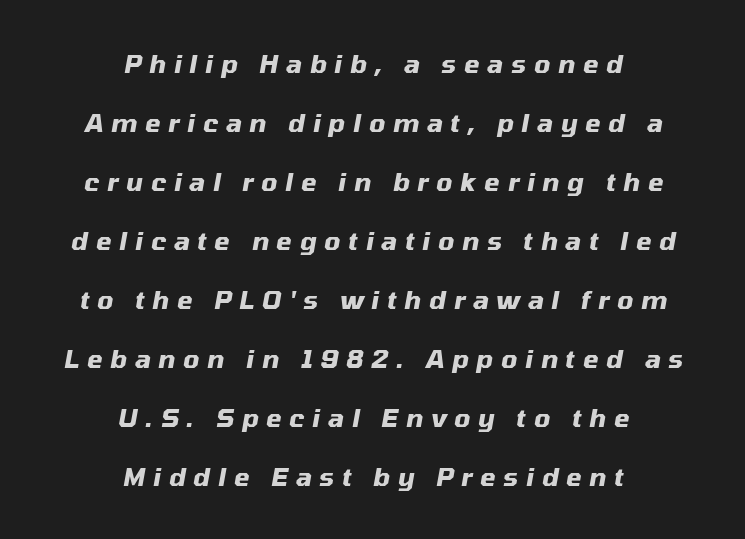
The paragraph has two soft edges and a firm central axis. Characters are canted at an angle relative to the baseline's perpendicular. Heavy-handed strokes throughout: this text is bold. Quick note: interline space is abundant. The space directly below the letters is spotless. Observe the wide spacing: letters keep a clear distance from each other.
